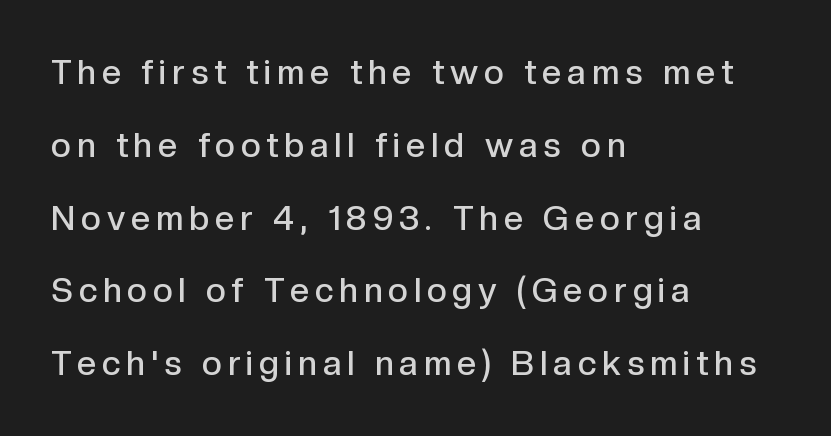
The image shows 34 px semibold sans-serif type, upright; set left-aligned, loose line spacing (2.14x), not underlined; a medium x-height.
